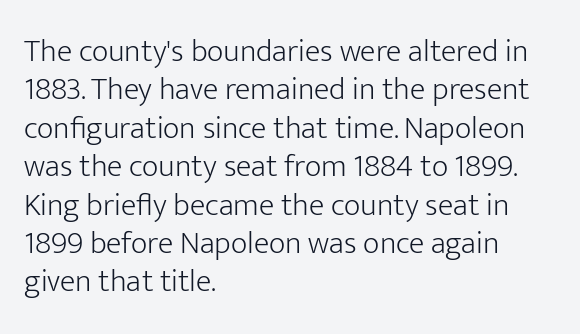
The image shows 32 px light sans-serif type, upright; set left-aligned, line spacing 1.2x, normal letter spacing, not underlined; low stroke contrast and a medium x-height.
